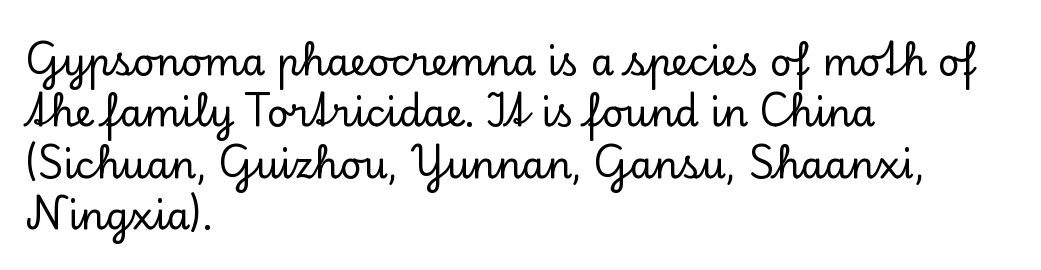
Each letter keeps its own natural width here, so spacing adapts to shape. The line-height multiplier appears to be the usual default. Characters remain perfectly vertical along every line. You could call the tracking neutral — neither tight nor loose. The words here are not underlined.
